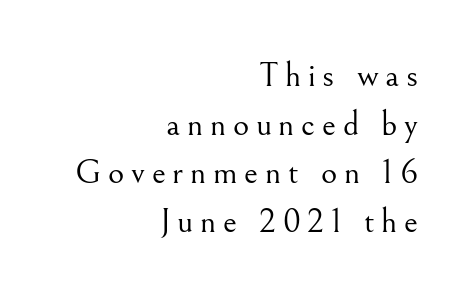
The image shows 35 px light serif type, upright; set right-aligned, normal line spacing (1.39x), not underlined; medium stroke contrast and a small x-height.
